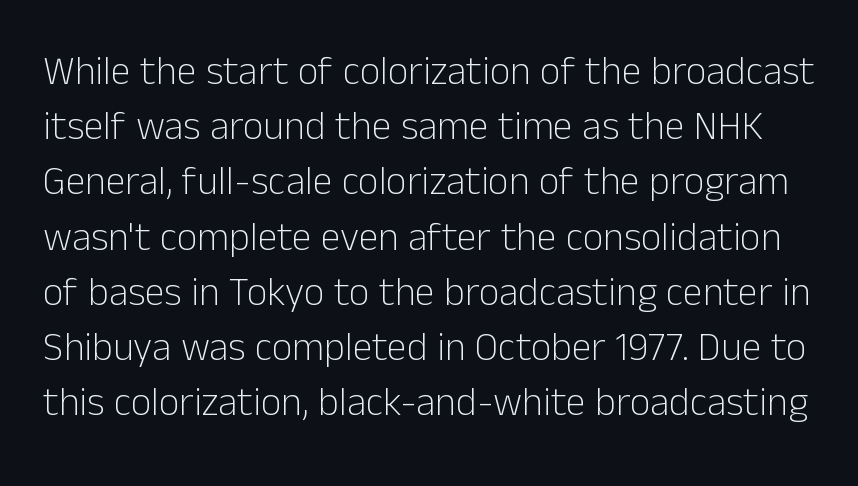
{"serif": "no", "italic": "no", "bold": "no", "weight": "light", "width": "normal", "stroke_contrast": "low", "x_height": "medium", "monospaced": "no", "underline": "no", "line_spacing": "normal", "line_spacing_ratio": 1.38, "letter_spacing": "normal", "letter_spacing_em": 0.0, "glyph_px": 40}
